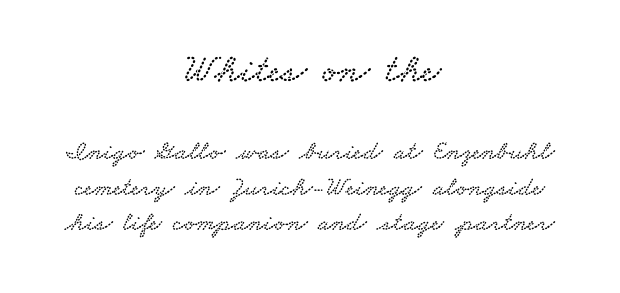
{"serif": "yes", "width": "wide", "stroke_contrast": "low", "x_height": "small", "monospaced": "no", "underline": "no", "align": "center", "line_spacing": "normal", "line_spacing_ratio": 1.32, "letter_spacing": "normal", "letter_spacing_em": 0.0, "larger_block": "first", "size_ratio": 1.52, "glyph_px": 41}
